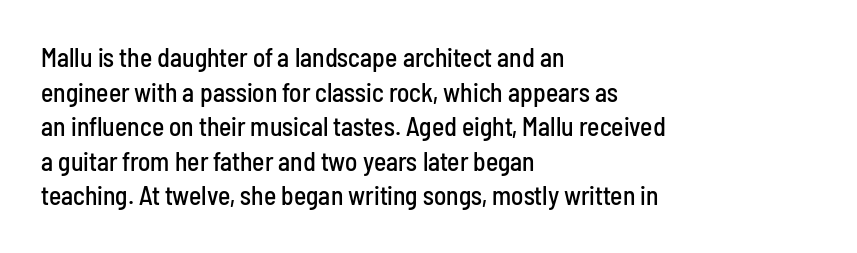
The image shows 26 px text type, upright; set left-aligned, normal line spacing (1.33x), normal letter spacing, not underlined.
